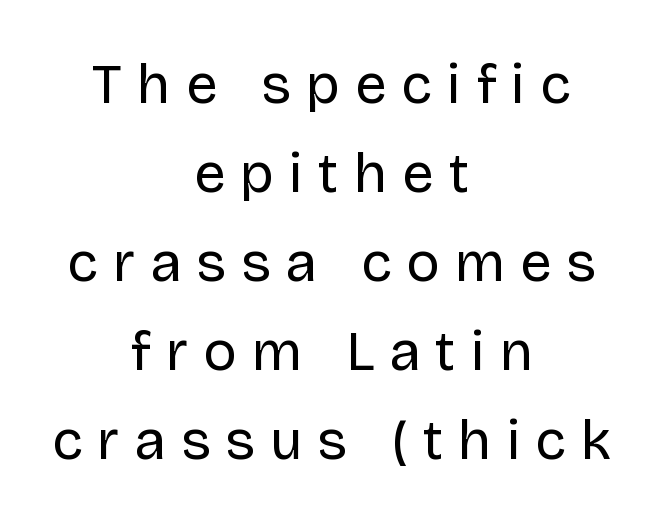
Q: Is the text bold? A: No.
Q: Is the text italic (slanted)? A: No, it is upright.
Q: Is the typeface a serif or a sans-serif typeface? A: Sans-serif.
Q: Is the text underlined? A: No.
Q: How is the paragraph aligned? A: Centered.
Q: Is the spacing between letters normal or unusually wide? A: Unusually wide.
Q: Is the spacing between lines tight, normal or loose? A: Normal.
Q: Width (condensed, normal, or wide)? A: Normal.
Q: Stroke contrast? A: Low.
Q: x-height? A: Large.
Q: Monospaced? A: No.
